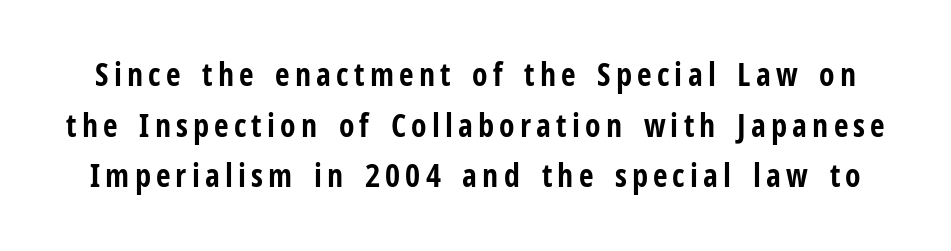
Q: Is the text bold? A: Yes.
Q: Is the text italic (slanted)? A: No, it is upright.
Q: Is the typeface a serif or a sans-serif typeface? A: Sans-serif.
Q: Is the text underlined? A: No.
Q: Is the spacing between lines tight, normal or loose? A: Normal.
Q: Width (condensed, normal, or wide)? A: Condensed.
Q: Stroke contrast? A: Low.
Q: x-height? A: Medium.
Q: Monospaced? A: No.
